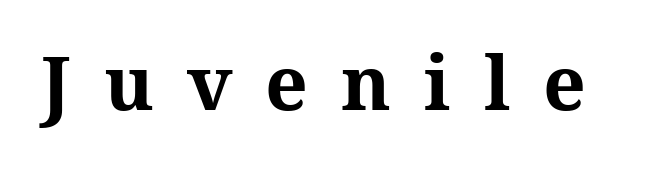
Q: Is the text bold? A: Yes.
Q: Is the text italic (slanted)? A: No, it is upright.
Q: Is the text underlined? A: No.
Q: Is the spacing between letters normal or unusually wide? A: Unusually wide.
Q: Width (condensed, normal, or wide)? A: Normal.
Q: Stroke contrast? A: Medium.
Q: x-height? A: Medium.
Q: Monospaced? A: No.
